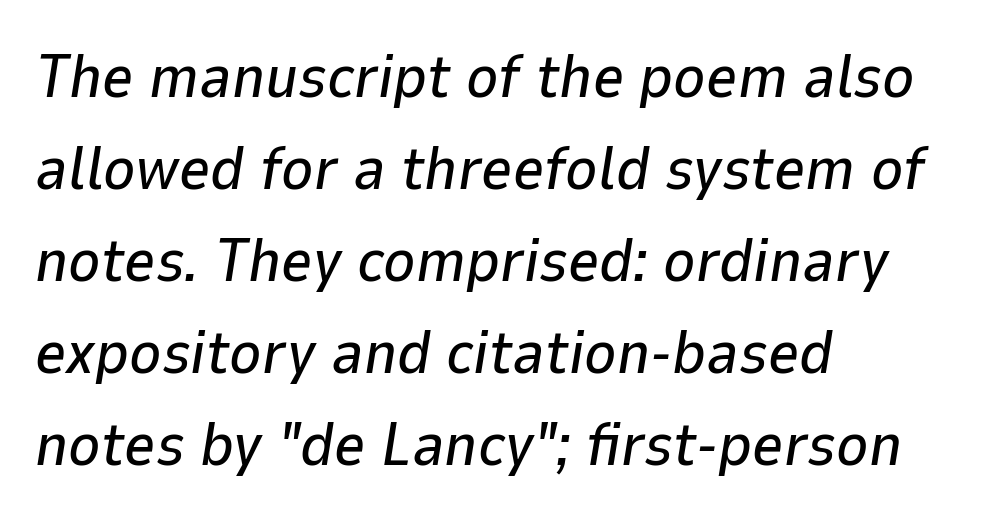
Q: Is the text italic (slanted)? A: Yes, it leans right by about 9 degrees.
Q: Is the text underlined? A: No.
Q: How is the paragraph aligned? A: Left-aligned.
Q: Is the spacing between letters normal or unusually wide? A: Normal.
Q: Is the spacing between lines tight, normal or loose? A: Normal.
Q: Width (condensed, normal, or wide)? A: Normal.
Q: Stroke contrast? A: Low.
Q: x-height? A: Medium.
Q: Monospaced? A: No.
